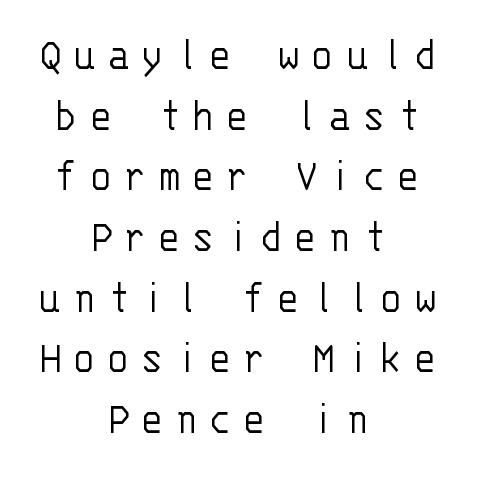
Q: Is the text bold? A: No.
Q: Is the text italic (slanted)? A: No, it is upright.
Q: Is the typeface a serif or a sans-serif typeface? A: Sans-serif.
Q: Is the text underlined? A: No.
Q: How is the paragraph aligned? A: Centered.
Q: Is the spacing between letters normal or unusually wide? A: Unusually wide.
Q: Is the spacing between lines tight, normal or loose? A: Normal.
Q: Width (condensed, normal, or wide)? A: Normal.
Q: Stroke contrast? A: Low.
Q: x-height? A: Large.
Q: Monospaced? A: Yes.
